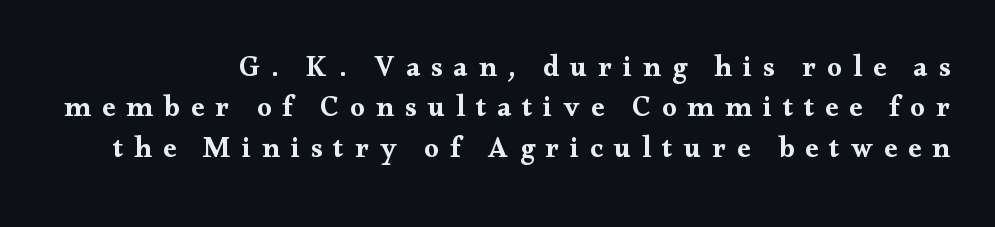
Q: Is the text italic (slanted)? A: No, it is upright.
Q: Is the typeface a serif or a sans-serif typeface? A: Serif.
Q: Is the text underlined? A: No.
Q: How is the paragraph aligned? A: Right-aligned.
Q: Is the spacing between letters normal or unusually wide? A: Unusually wide.
Q: Is the spacing between lines tight, normal or loose? A: Normal.
Q: Width (condensed, normal, or wide)? A: Wide.
Q: Stroke contrast? A: Medium.
Q: x-height? A: Small.
Q: Monospaced? A: No.
